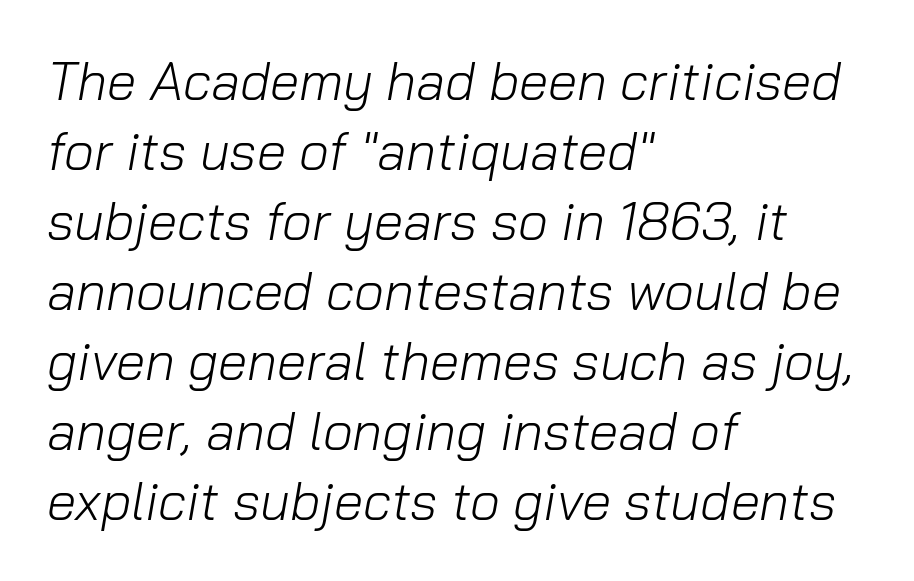
{"italic": "yes", "lean": "right", "slant_degrees": 10, "bold": "no", "weight": "light", "width": "normal", "stroke_contrast": "low", "x_height": "medium", "monospaced": "no", "underline": "no", "align": "left", "line_spacing": "normal", "line_spacing_ratio": 1.32, "letter_spacing": "normal", "letter_spacing_em": 0.0, "glyph_px": 53}
